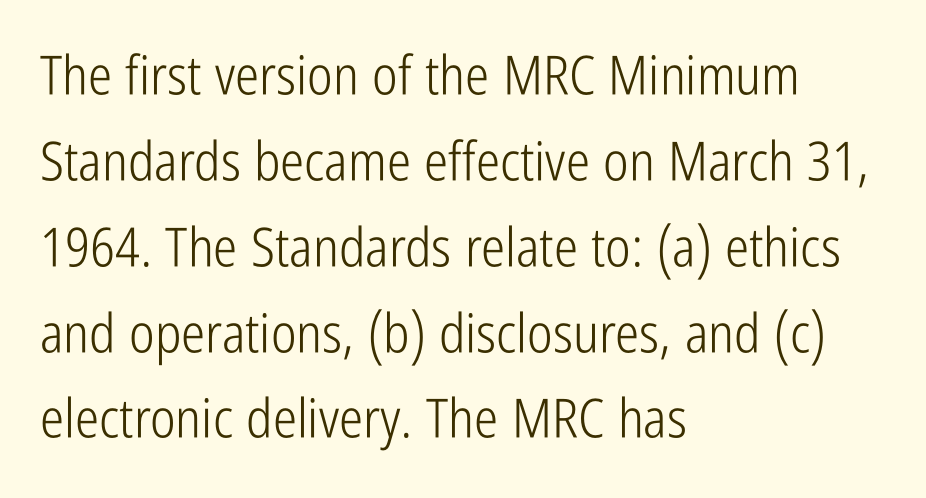
{"serif": "no", "italic": "no", "bold": "no", "weight": "light", "width": "condensed", "stroke_contrast": "low", "x_height": "medium", "monospaced": "no", "underline": "no", "align": "left", "line_spacing": "normal", "line_spacing_ratio": 1.59, "letter_spacing": "normal", "letter_spacing_em": 0.0, "glyph_px": 54}
